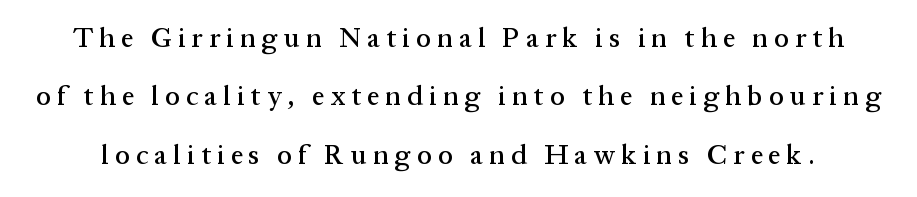
The image shows 27 px text type, upright; set loose line spacing (2.16x), unusually wide letter spacing (+0.23 em), not underlined.
